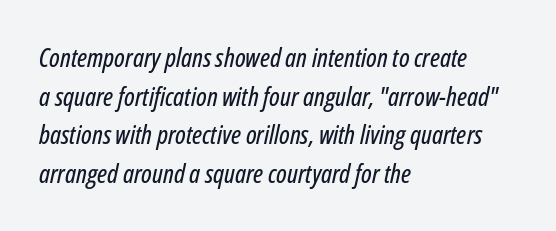
The image shows 26 px text type, italic (leaning right); set left-aligned, normal line spacing (1.49x), normal letter spacing, not underlined.
